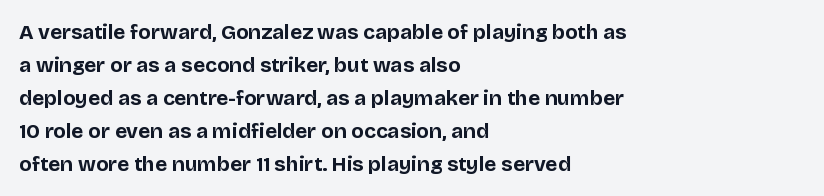
Q: Is the text bold? A: Yes.
Q: Is the text italic (slanted)? A: No, it is upright.
Q: Is the text underlined? A: No.
Q: How is the paragraph aligned? A: Left-aligned.
Q: Is the spacing between letters normal or unusually wide? A: Normal.
Q: Is the spacing between lines tight, normal or loose? A: Normal.
